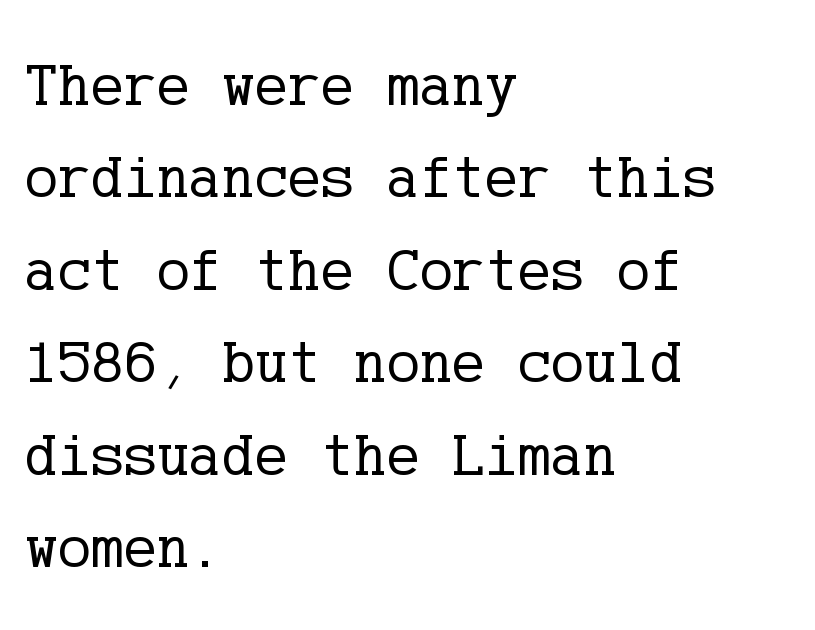
Q: Is the text bold? A: No.
Q: Is the text italic (slanted)? A: No, it is upright.
Q: Is the typeface a serif or a sans-serif typeface? A: Serif.
Q: Is the text underlined? A: No.
Q: How is the paragraph aligned? A: Left-aligned.
Q: Is the spacing between letters normal or unusually wide? A: Normal.
Q: Is the spacing between lines tight, normal or loose? A: Normal.
Q: Width (condensed, normal, or wide)? A: Normal.
Q: Stroke contrast? A: Low.
Q: x-height? A: Medium.
